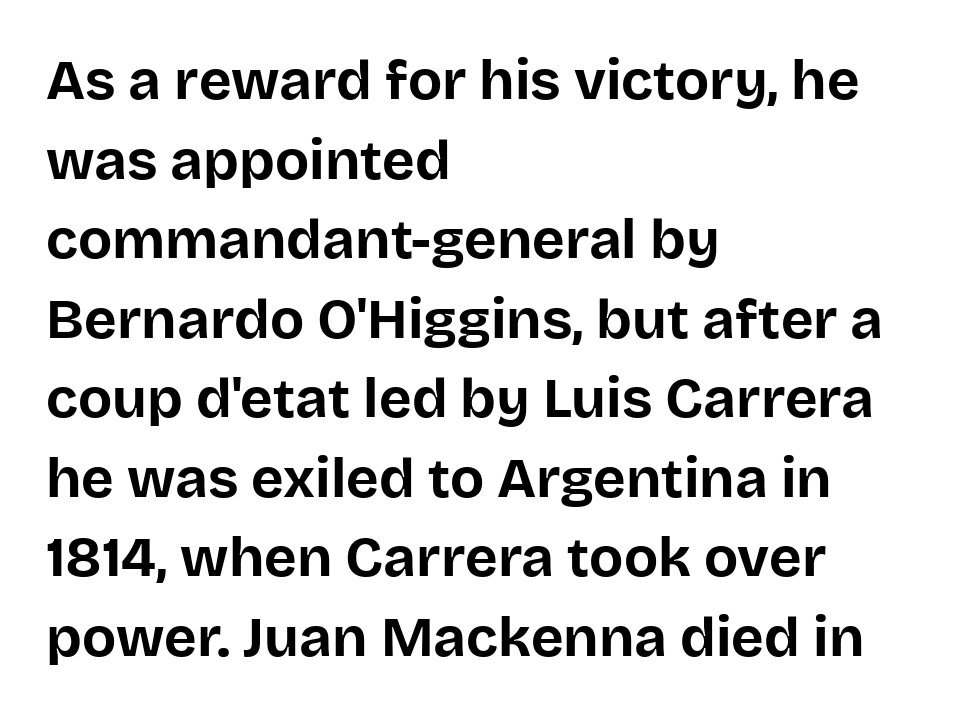
Look at the tracking — it's just the regular setting, nothing added. A typesetter would mark this as roman, not italic. A normal amount of white space separates one row of letters from the next. Font category for this specimen: sans-serif. The face used here has the dense, thick strokes of a bold.
